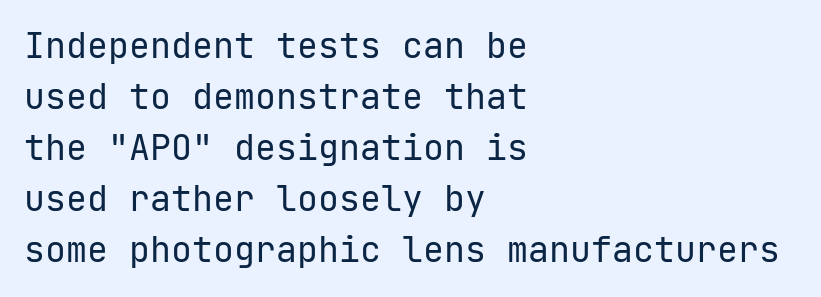
{"serif": "no", "italic": "no", "bold": "no", "weight": "regular", "width": "normal", "stroke_contrast": "low", "x_height": "medium", "monospaced": "yes", "underline": "no", "align": "left", "line_spacing": "normal", "line_spacing_ratio": 1.46, "letter_spacing": "normal", "letter_spacing_em": 0.0, "glyph_px": 35}
